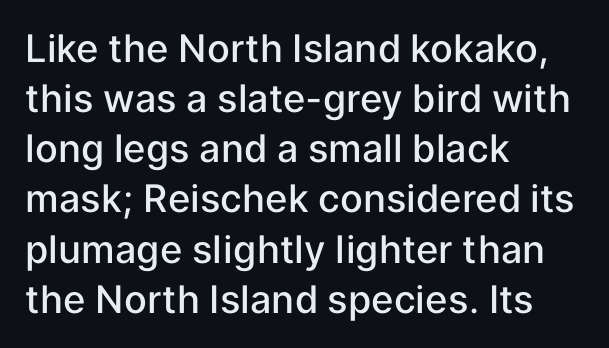
Q: Is the text bold? A: Semi-bold.
Q: Is the text italic (slanted)? A: No, it is upright.
Q: Is the typeface a serif or a sans-serif typeface? A: Sans-serif.
Q: Is the text underlined? A: No.
Q: How is the paragraph aligned? A: Left-aligned.
Q: Is the spacing between letters normal or unusually wide? A: Normal.
Q: Is the spacing between lines tight, normal or loose? A: Normal.
Q: Width (condensed, normal, or wide)? A: Normal.
Q: Stroke contrast? A: Low.
Q: x-height? A: Medium.
Q: Monospaced? A: No.
